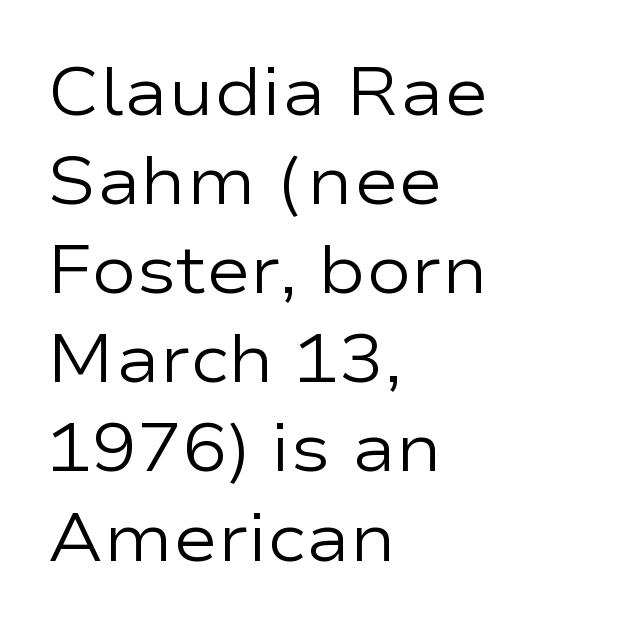
Q: Is the text bold? A: No.
Q: Is the text italic (slanted)? A: No, it is upright.
Q: Is the typeface a serif or a sans-serif typeface? A: Sans-serif.
Q: Is the text underlined? A: No.
Q: How is the paragraph aligned? A: Left-aligned.
Q: Is the spacing between letters normal or unusually wide? A: Normal.
Q: Is the spacing between lines tight, normal or loose? A: Normal.
Q: Width (condensed, normal, or wide)? A: Wide.
Q: Stroke contrast? A: Low.
Q: x-height? A: Medium.
Q: Monospaced? A: No.
